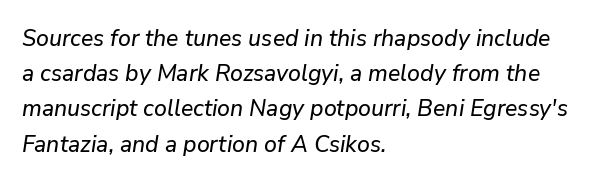
Q: Is the text italic (slanted)? A: Yes, it leans right by about 9 degrees.
Q: Is the text underlined? A: No.
Q: How is the paragraph aligned? A: Left-aligned.
Q: Is the spacing between letters normal or unusually wide? A: Normal.
Q: Is the spacing between lines tight, normal or loose? A: Normal.
